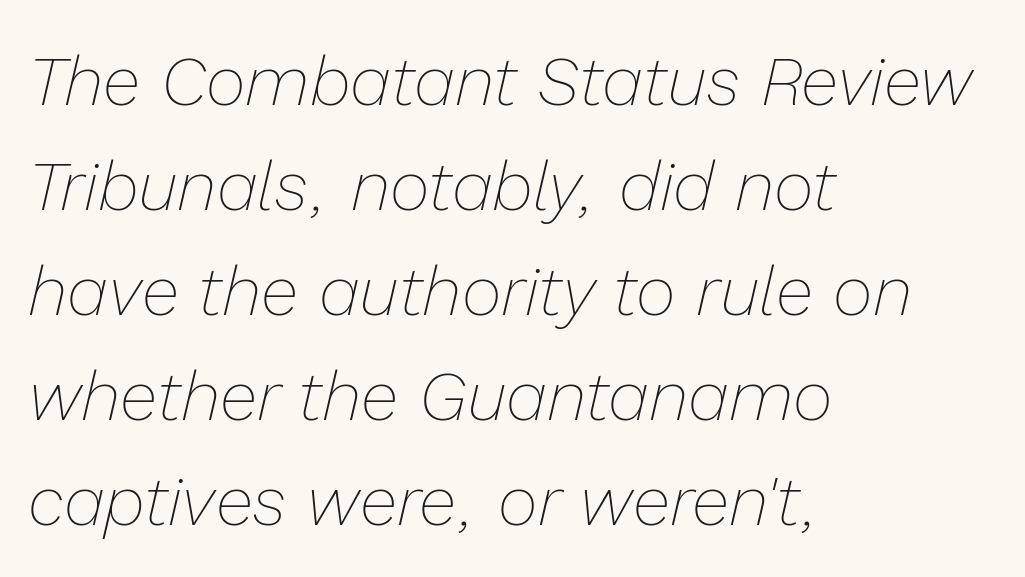
Q: Is the text bold? A: No.
Q: Is the text italic (slanted)? A: Yes, it leans right by about 13 degrees.
Q: Is the text underlined? A: No.
Q: How is the paragraph aligned? A: Left-aligned.
Q: Is the spacing between letters normal or unusually wide? A: Normal.
Q: Is the spacing between lines tight, normal or loose? A: Normal.
Q: Width (condensed, normal, or wide)? A: Normal.
Q: Stroke contrast? A: Low.
Q: x-height? A: Medium.
Q: Monospaced? A: No.
